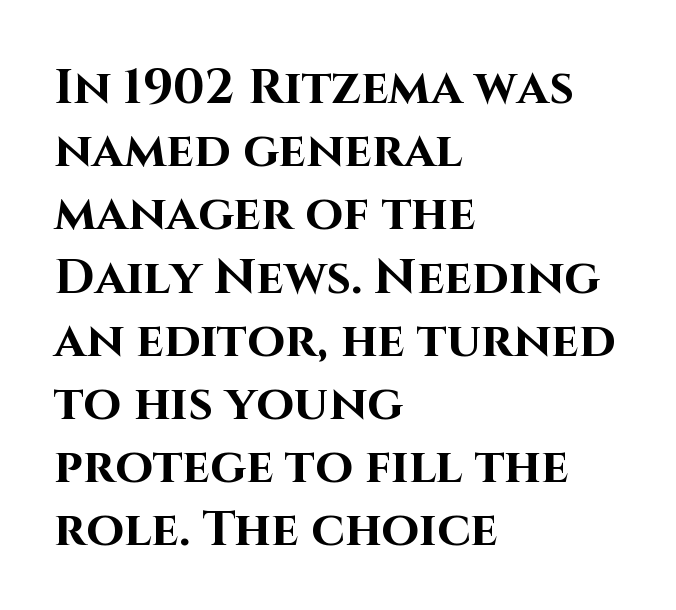
Interline gaps are of average width in this sample. The glyphs are unaccompanied by any horizontal stroke below them. Is this a fixed-width face? No — the glyphs have proportional, varying widths. These words are printed bold, with thick strokes throughout.
